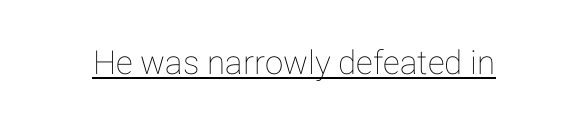
Q: Is the text italic (slanted)? A: No, it is upright.
Q: Is the text underlined? A: Yes.
Q: Is the spacing between letters normal or unusually wide? A: Normal.
Q: Width (condensed, normal, or wide)? A: Normal.
Q: Stroke contrast? A: Low.
Q: x-height? A: Medium.
Q: Monospaced? A: No.
